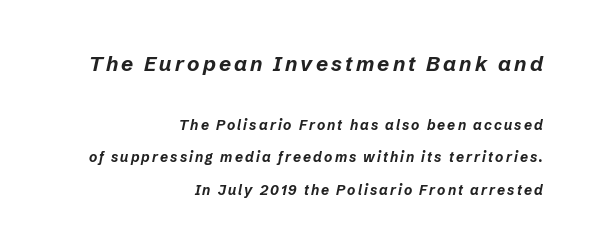
The typography opts for an oblique posture over an upright one. The letters in the upper block stand taller than those in the block below. Emphasis by weight is at full strength: bold. Each row of text sits above clean, open space. Line spacing here is loose. Teacher's note: observe the even right margin — that is flush-right alignment.
